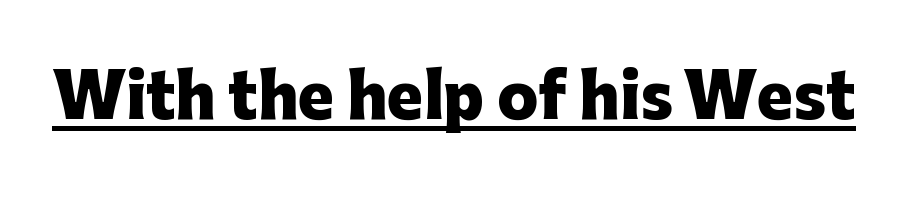
Q: Is the text bold? A: Yes.
Q: Is the text italic (slanted)? A: No, it is upright.
Q: Is the typeface a serif or a sans-serif typeface? A: Sans-serif.
Q: Is the text underlined? A: Yes.
Q: Is the spacing between letters normal or unusually wide? A: Normal.
Q: Width (condensed, normal, or wide)? A: Normal.
Q: Stroke contrast? A: Low.
Q: x-height? A: Medium.
Q: Monospaced? A: No.
